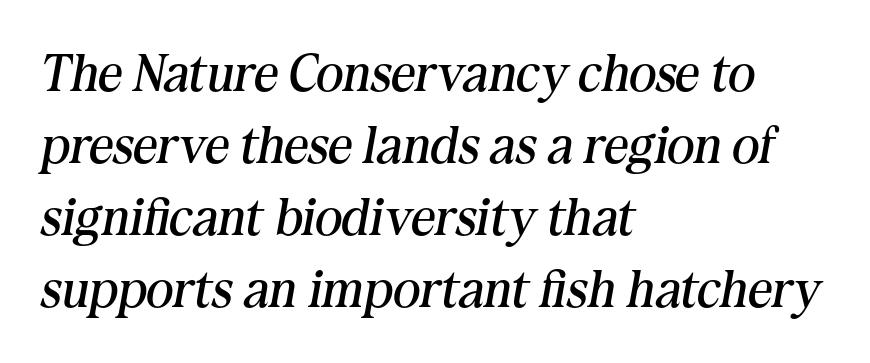
Q: Is the text bold? A: No.
Q: Is the text italic (slanted)? A: Yes, it leans right by about 10 degrees.
Q: Is the typeface a serif or a sans-serif typeface? A: Serif.
Q: Is the text underlined? A: No.
Q: How is the paragraph aligned? A: Left-aligned.
Q: Is the spacing between letters normal or unusually wide? A: Normal.
Q: Is the spacing between lines tight, normal or loose? A: Normal.
Q: Width (condensed, normal, or wide)? A: Normal.
Q: Stroke contrast? A: Medium.
Q: x-height? A: Medium.
Q: Monospaced? A: No.
